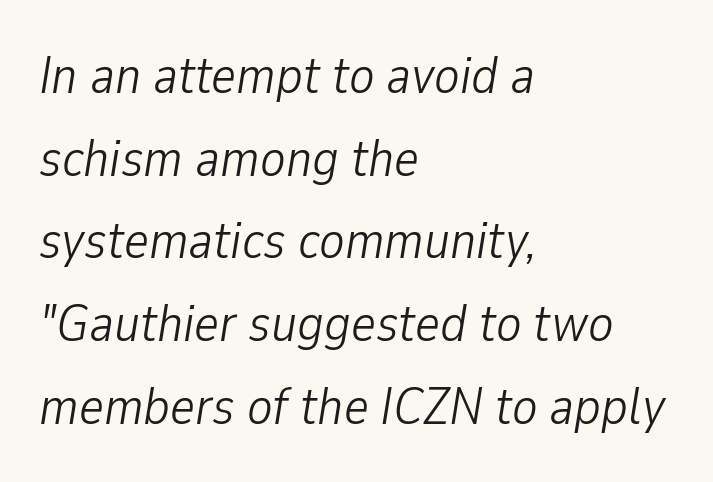
Q: Is the text bold? A: No.
Q: Is the text italic (slanted)? A: Yes, it leans right by about 9 degrees.
Q: Is the text underlined? A: No.
Q: How is the paragraph aligned? A: Left-aligned.
Q: Is the spacing between letters normal or unusually wide? A: Normal.
Q: Is the spacing between lines tight, normal or loose? A: Normal.
Q: Width (condensed, normal, or wide)? A: Condensed.
Q: Stroke contrast? A: Low.
Q: x-height? A: Medium.
Q: Monospaced? A: No.
